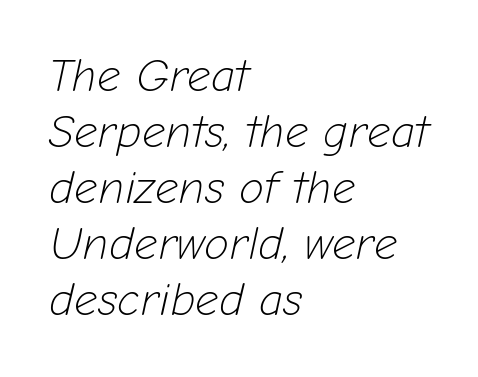
{"italic": "yes", "lean": "right", "slant_degrees": 12, "bold": "no", "weight": "light", "width": "normal", "stroke_contrast": "low", "x_height": "medium", "monospaced": "no", "underline": "no", "align": "left", "line_spacing_ratio": 1.22, "letter_spacing": "normal", "letter_spacing_em": 0.0, "glyph_px": 46}
